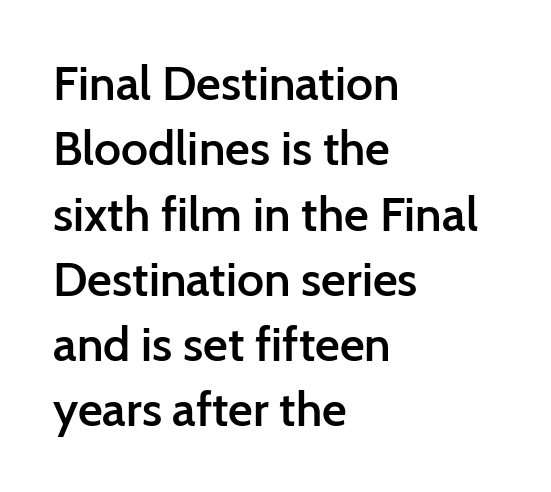
The image shows 48 px semibold sans-serif type, upright; set left-aligned, normal line spacing (1.36x), normal letter spacing, not underlined; low stroke contrast and a medium x-height.
